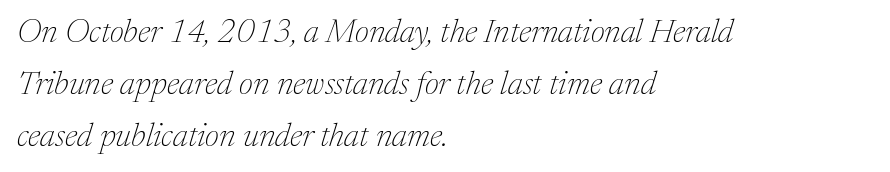
The rendering shows small feet on the letterforms — a serif design. The paragraph shown leans on its left margin. There is no visible air inserted between adjacent glyphs. One glance says typical: line gaps are just what's usual. Does the lettering tilt? It does — this is italic.
